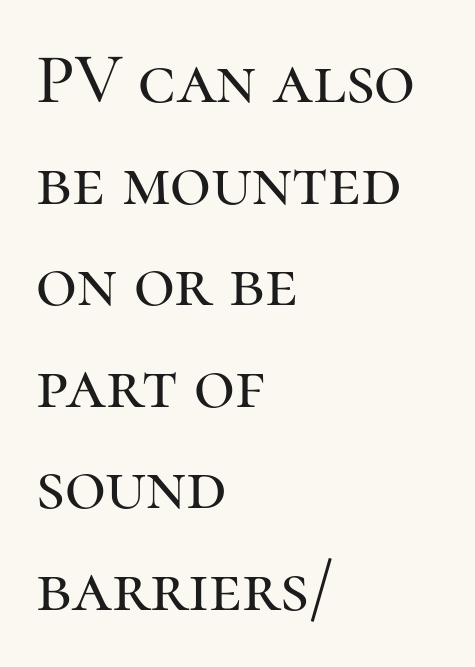
The image shows 71 px serif type, upright; set left-aligned, normal line spacing (1.43x), normal letter spacing, not underlined; high stroke contrast and a medium x-height.
